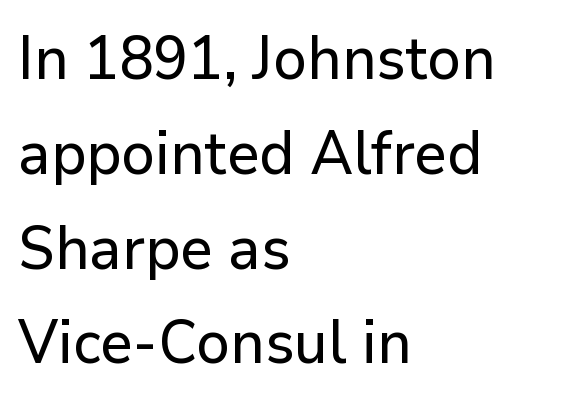
{"serif": "no", "italic": "no", "width": "normal", "stroke_contrast": "low", "x_height": "medium", "monospaced": "no", "underline": "no", "align": "left", "line_spacing": "normal", "line_spacing_ratio": 1.58, "letter_spacing": "normal", "letter_spacing_em": 0.0, "glyph_px": 60}
